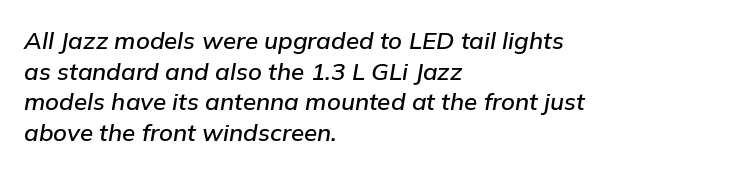
The ragged edge is on the right, which tells us the setting is flush left. Just letters on the line, the space beneath them empty. Slanted lettering throughout. The tracking reads as untouched default to a designer's eye.
